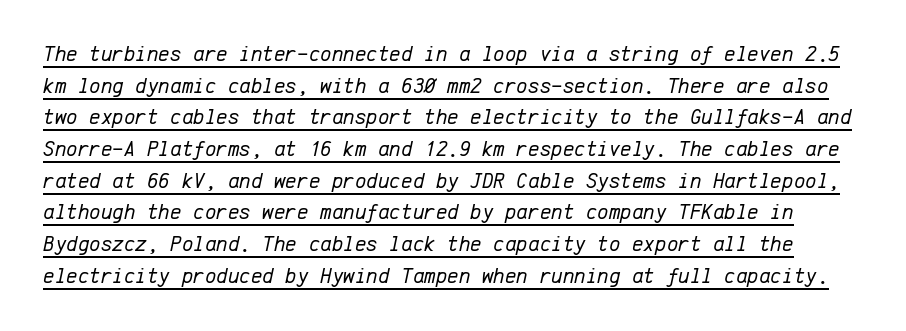
The image shows 22 px text type, italic (leaning right); set normal line spacing (1.44x), normal letter spacing, underlined.
